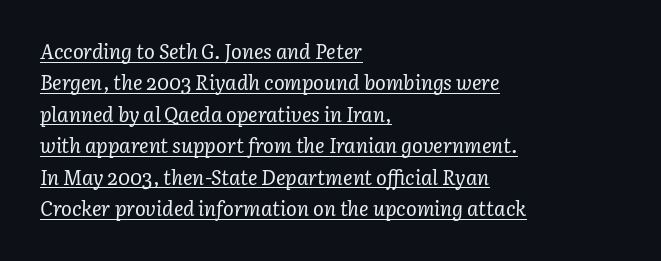
The image shows 20 px text type, italic (leaning right); set left-aligned, normal line spacing (1.57x), normal letter spacing, underlined.
